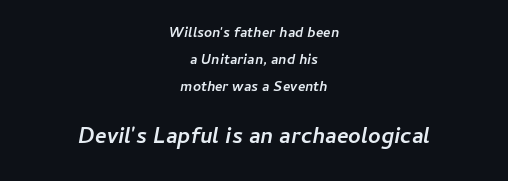
Does the bottom block carry the larger type? Yes, it does. Quick note: interline space is abundant. Check the space under the baseline: it is left empty. The typesetter chose a symmetrical, centered arrangement here. Each word holds together tightly as a unit, with standard inter-letter gaps. Designer's note — italics engaged.
